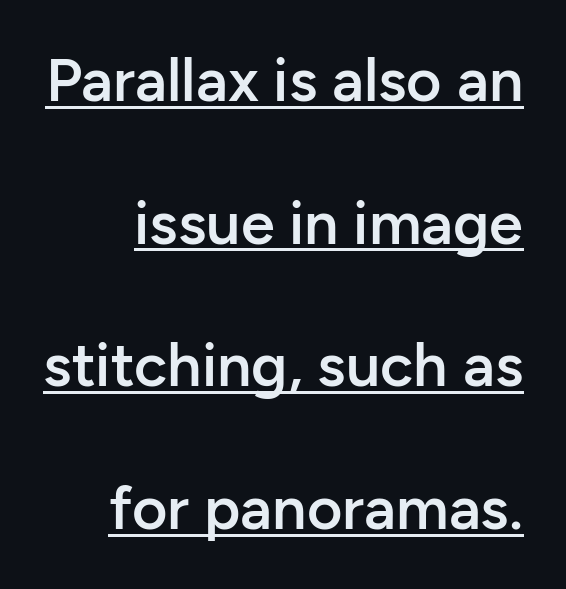
Q: Is the text bold? A: Semi-bold.
Q: Is the text italic (slanted)? A: No, it is upright.
Q: Is the typeface a serif or a sans-serif typeface? A: Sans-serif.
Q: Is the text underlined? A: Yes.
Q: How is the paragraph aligned? A: Right-aligned.
Q: Is the spacing between letters normal or unusually wide? A: Normal.
Q: Is the spacing between lines tight, normal or loose? A: Loose.
Q: Width (condensed, normal, or wide)? A: Normal.
Q: Stroke contrast? A: Low.
Q: x-height? A: Medium.
Q: Monospaced? A: No.
